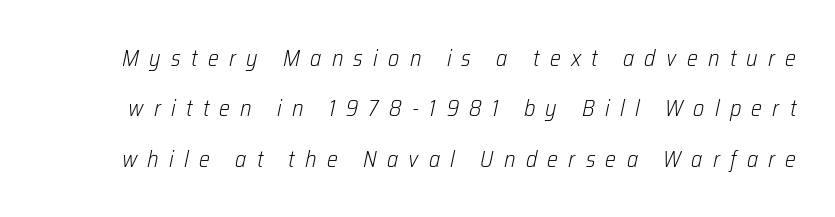
Q: Is the text bold? A: No.
Q: Is the text italic (slanted)? A: Yes, it leans right by about 12 degrees.
Q: Is the text underlined? A: No.
Q: Is the spacing between letters normal or unusually wide? A: Unusually wide.
Q: Is the spacing between lines tight, normal or loose? A: Loose.
